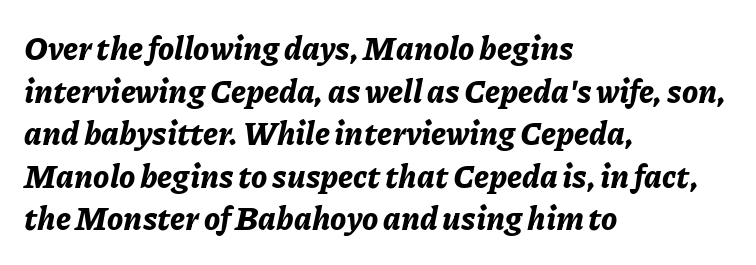
{"italic": "yes", "lean": "right", "slant_degrees": 11, "bold": "yes", "weight": "bold", "width": "normal", "stroke_contrast": "low", "x_height": "medium", "monospaced": "no", "underline": "no", "align": "left", "line_spacing": "normal", "line_spacing_ratio": 1.33, "letter_spacing": "normal", "letter_spacing_em": 0.0, "glyph_px": 32}
